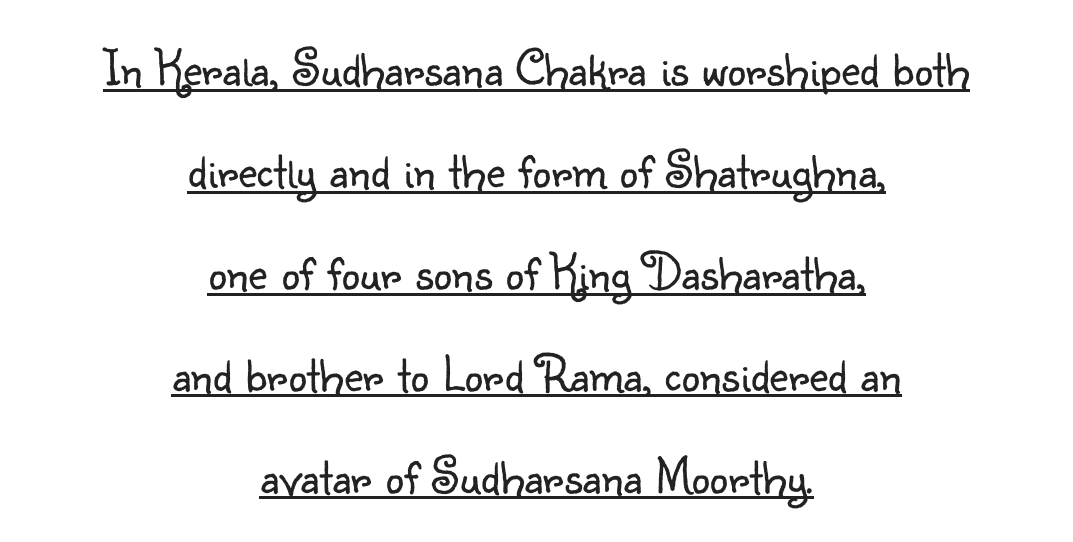
What stands out about the letter spacing? Nothing — it is the standard amount. A quiet, ordinary-to-light weight characterises the typeface. A sans-serif font was chosen for this passage. Varying glyph widths throughout — classic text-font behaviour. The rendering uses the underline text-decoration.
